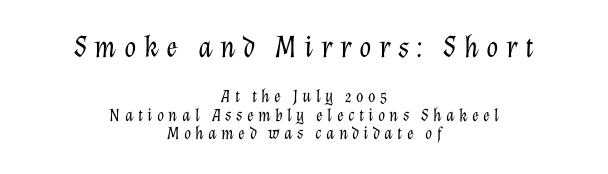
{"italic": "yes", "lean": "right", "slant_degrees": 12, "bold": "no", "weight": "light", "width": "normal", "stroke_contrast": "low", "x_height": "medium", "monospaced": "no", "underline": "no", "align": "center", "line_spacing": "tight", "line_spacing_ratio": 1.04, "letter_spacing": "wide", "letter_spacing_em": 0.24, "larger_block": "first", "size_ratio": 1.72, "glyph_px": 31}
